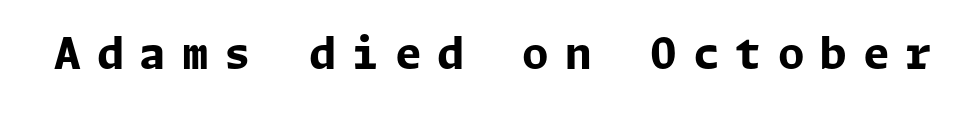
{"serif": "no", "italic": "no", "bold": "yes", "weight": "bold", "width": "normal", "stroke_contrast": "low", "x_height": "medium", "underline": "no", "letter_spacing": "wide", "letter_spacing_em": 0.37, "glyph_px": 43}
